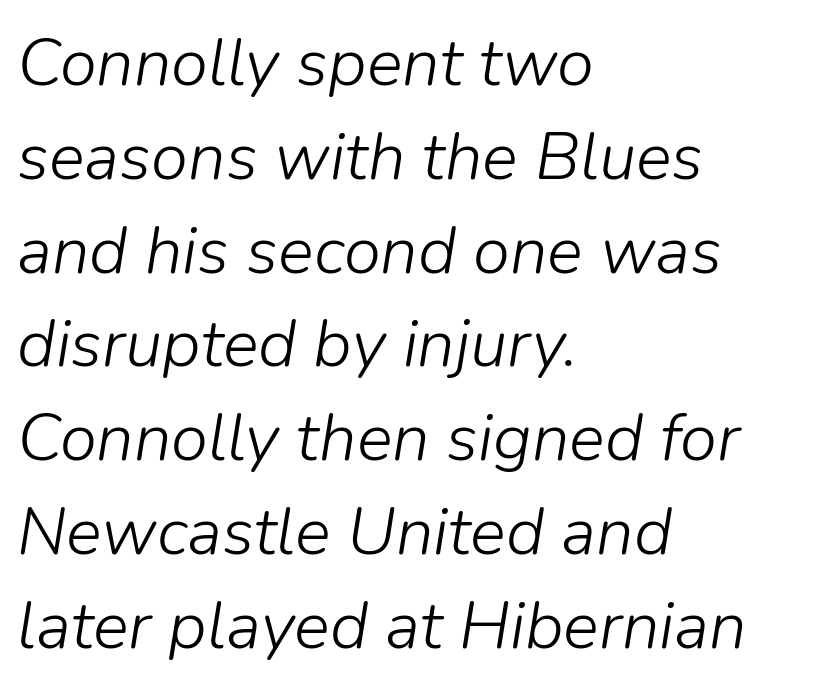
The image shows 67 px light type, italic (leaning right); set left-aligned, normal line spacing (1.4x), normal letter spacing, not underlined; low stroke contrast and a medium x-height.
